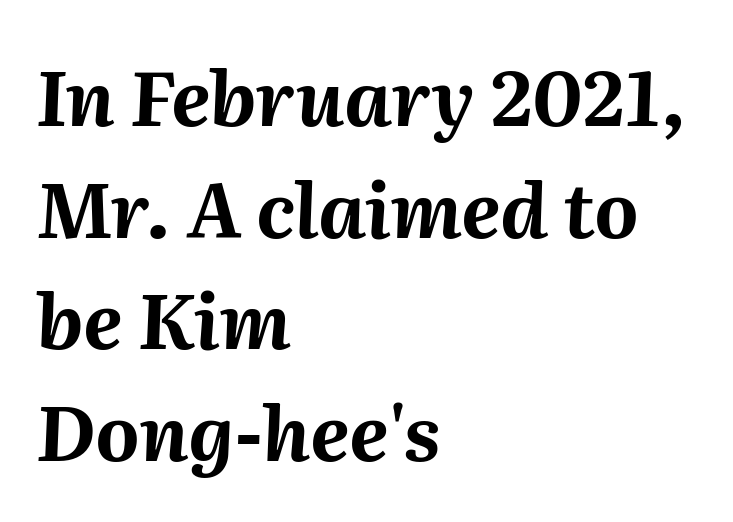
Q: Is the text bold? A: Yes.
Q: Is the text italic (slanted)? A: Yes, it leans right by about 2 degrees.
Q: Is the text underlined? A: No.
Q: How is the paragraph aligned? A: Left-aligned.
Q: Is the spacing between letters normal or unusually wide? A: Normal.
Q: Is the spacing between lines tight, normal or loose? A: Normal.
Q: Width (condensed, normal, or wide)? A: Normal.
Q: Stroke contrast? A: Medium.
Q: x-height? A: Medium.
Q: Monospaced? A: No.
